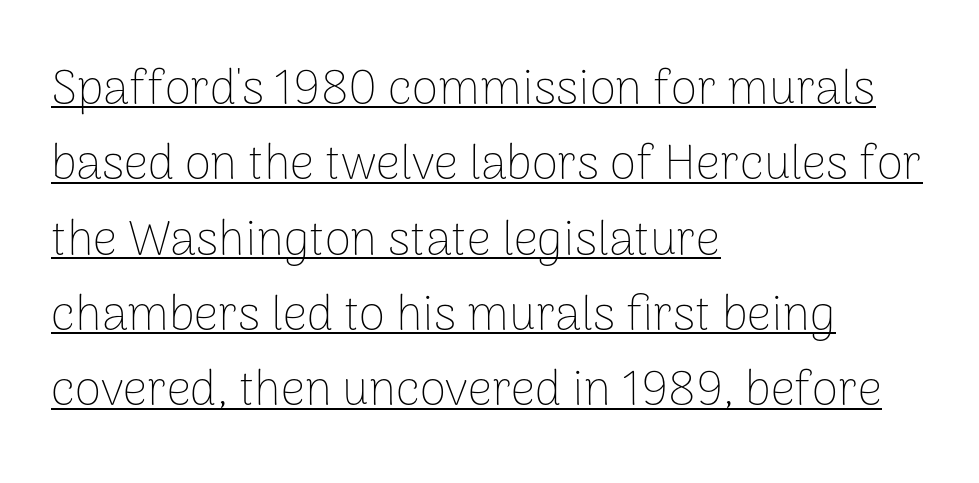
Q: Is the text bold? A: No.
Q: Is the text italic (slanted)? A: No, it is upright.
Q: Is the typeface a serif or a sans-serif typeface? A: Sans-serif.
Q: Is the text underlined? A: Yes.
Q: How is the paragraph aligned? A: Left-aligned.
Q: Is the spacing between letters normal or unusually wide? A: Normal.
Q: Is the spacing between lines tight, normal or loose? A: Normal.
Q: Width (condensed, normal, or wide)? A: Normal.
Q: Stroke contrast? A: Low.
Q: x-height? A: Medium.
Q: Monospaced? A: No.
